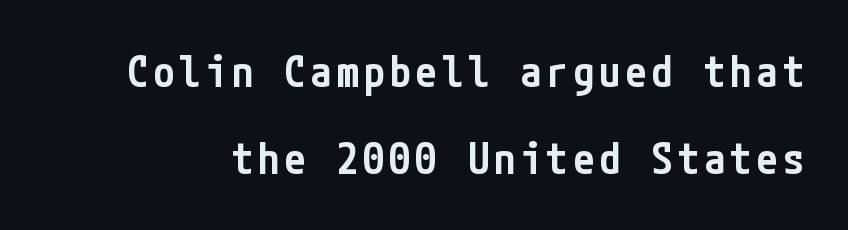
Q: Is the text bold? A: Semi-bold.
Q: Is the text italic (slanted)? A: No, it is upright.
Q: Is the typeface a serif or a sans-serif typeface? A: Sans-serif.
Q: Is the text underlined? A: No.
Q: Is the spacing between lines tight, normal or loose? A: Loose.
Q: Width (condensed, normal, or wide)? A: Condensed.
Q: Stroke contrast? A: Low.
Q: x-height? A: Medium.
